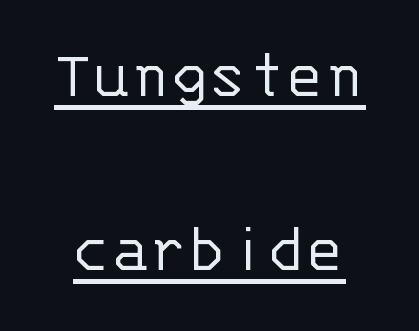
Q: Is the text bold? A: No.
Q: Is the text italic (slanted)? A: No, it is upright.
Q: Is the typeface a serif or a sans-serif typeface? A: Sans-serif.
Q: Is the text underlined? A: Yes.
Q: Is the spacing between letters normal or unusually wide? A: Normal.
Q: Is the spacing between lines tight, normal or loose? A: Loose.
Q: Width (condensed, normal, or wide)? A: Normal.
Q: Stroke contrast? A: Low.
Q: x-height? A: Large.
Q: Monospaced? A: Yes.
